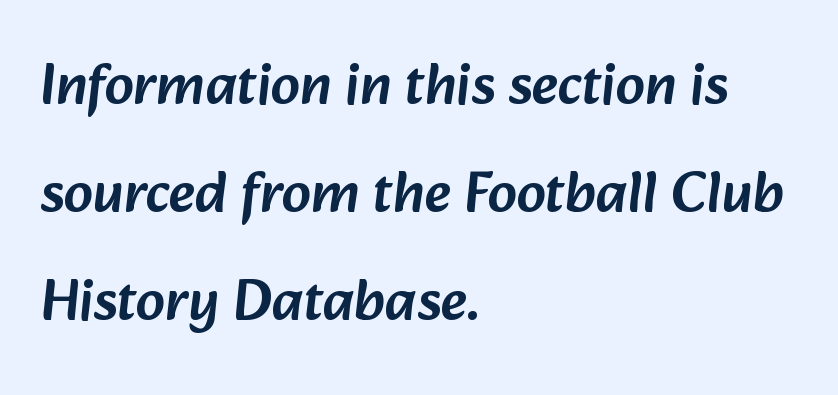
{"serif": "no", "width": "normal", "stroke_contrast": "low", "x_height": "medium", "monospaced": "no", "underline": "no", "align": "left", "line_spacing_ratio": 1.86, "letter_spacing": "normal", "letter_spacing_em": 0.0, "glyph_px": 58}
